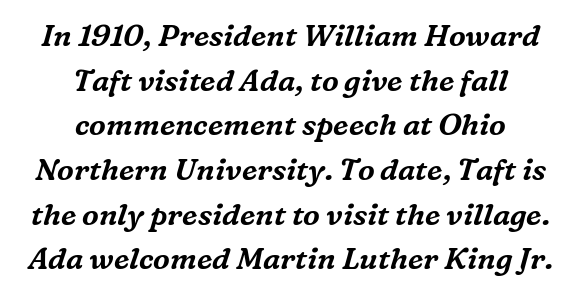
Compared with a flush-left layout, this one balances lines on the center instead. These lines sit exactly where default settings would place them. Caption: standard tracking, unaltered. Observe the serifs anchoring each vertical stroke in this sample. These lines were composed using italics.
